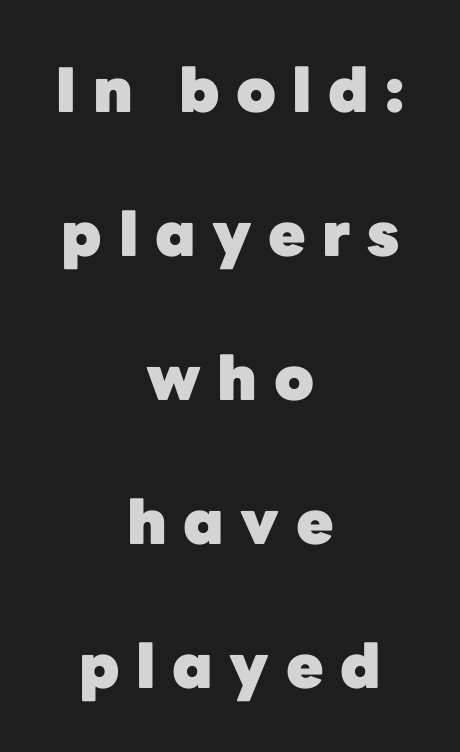
Q: Is the text bold? A: Yes.
Q: Is the text italic (slanted)? A: No, it is upright.
Q: Is the typeface a serif or a sans-serif typeface? A: Sans-serif.
Q: Is the text underlined? A: No.
Q: How is the paragraph aligned? A: Centered.
Q: Is the spacing between letters normal or unusually wide? A: Unusually wide.
Q: Is the spacing between lines tight, normal or loose? A: Loose.
Q: Width (condensed, normal, or wide)? A: Normal.
Q: Stroke contrast? A: Low.
Q: x-height? A: Medium.
Q: Monospaced? A: No.
